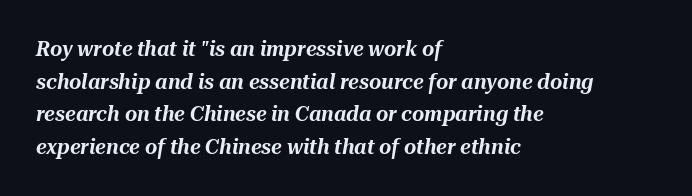
Q: Is the text italic (slanted)? A: Yes, it leans right by about 10 degrees.
Q: Is the text underlined? A: No.
Q: How is the paragraph aligned? A: Left-aligned.
Q: Is the spacing between letters normal or unusually wide? A: Normal.
Q: Is the spacing between lines tight, normal or loose? A: Normal.
